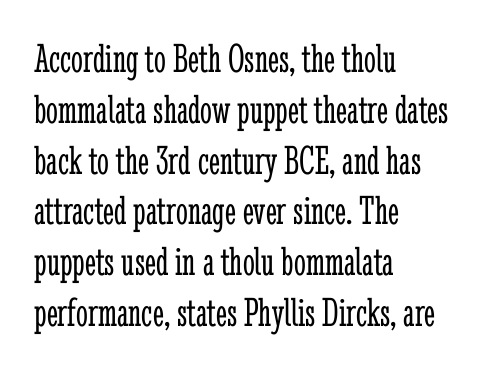
The image shows 42 px light, condensed serif type, upright; set left-aligned, line spacing 1.21x, normal letter spacing, not underlined; low stroke contrast and a medium x-height.
